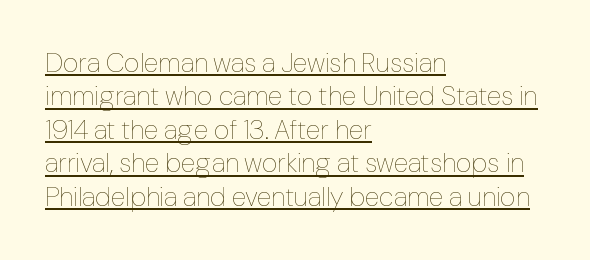
Q: Is the text bold? A: No.
Q: Is the text italic (slanted)? A: No, it is upright.
Q: Is the text underlined? A: Yes.
Q: How is the paragraph aligned? A: Left-aligned.
Q: Is the spacing between letters normal or unusually wide? A: Normal.
